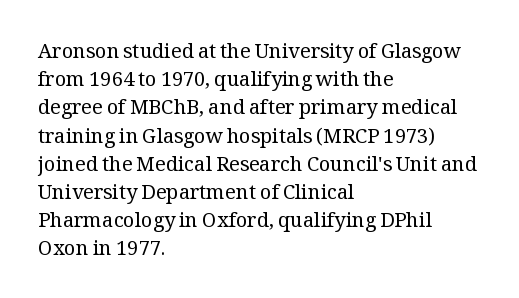
The image shows 20 px text type, upright; set left-aligned, normal line spacing (1.41x), normal letter spacing, not underlined.
